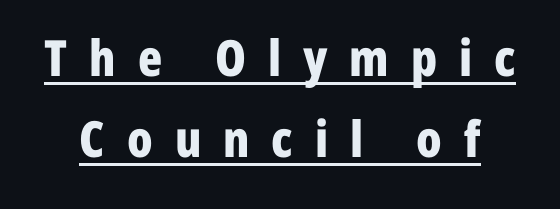
Q: Is the text bold? A: Yes.
Q: Is the text italic (slanted)? A: No, it is upright.
Q: Is the typeface a serif or a sans-serif typeface? A: Sans-serif.
Q: Is the text underlined? A: Yes.
Q: Is the spacing between letters normal or unusually wide? A: Unusually wide.
Q: Is the spacing between lines tight, normal or loose? A: Normal.
Q: Width (condensed, normal, or wide)? A: Condensed.
Q: Stroke contrast? A: Low.
Q: x-height? A: Medium.
Q: Monospaced? A: No.
